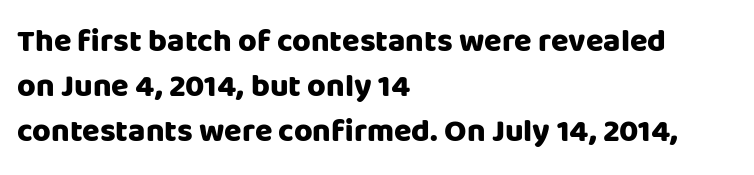
{"serif": "no", "italic": "no", "bold": "yes", "weight": "heavy", "width": "normal", "stroke_contrast": "low", "x_height": "large", "monospaced": "no", "underline": "no", "align": "left", "line_spacing": "normal", "line_spacing_ratio": 1.41, "letter_spacing": "normal", "letter_spacing_em": 0.0, "glyph_px": 32}
